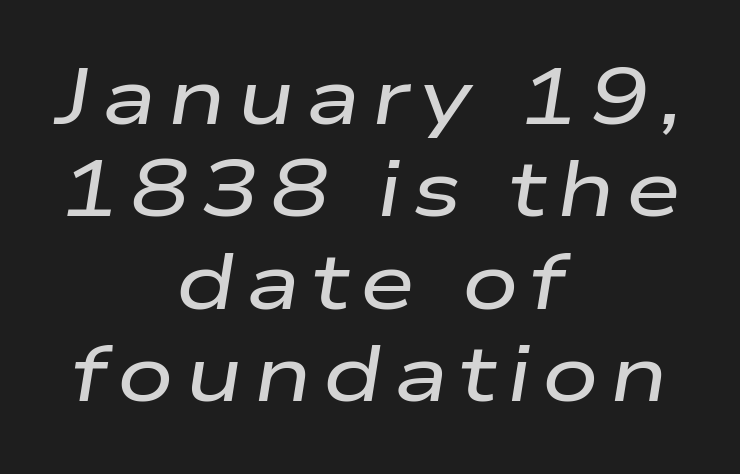
{"italic": "yes", "lean": "right", "slant_degrees": 9, "width": "wide", "stroke_contrast": "low", "x_height": "medium", "monospaced": "no", "underline": "no", "align": "center", "line_spacing_ratio": 1.17, "glyph_px": 79}
